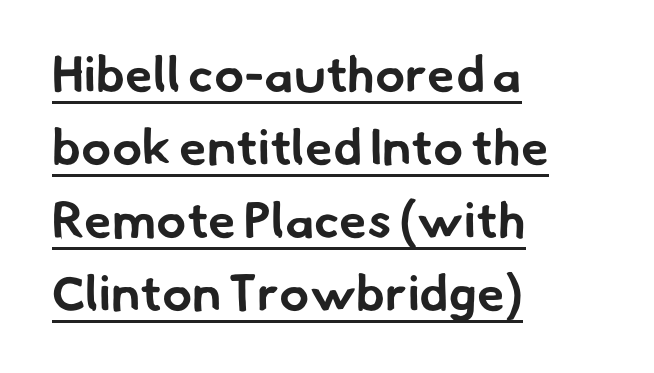
These lines stack with their left ends in a neat column. Leading: standard. Letterform terminals end flat and unadorned throughout the passage. Decoration check: the copy is underlined. The face used here is proportionally spaced, like ordinary book or web type. What weight is shown? A full bold with thick strokes.
